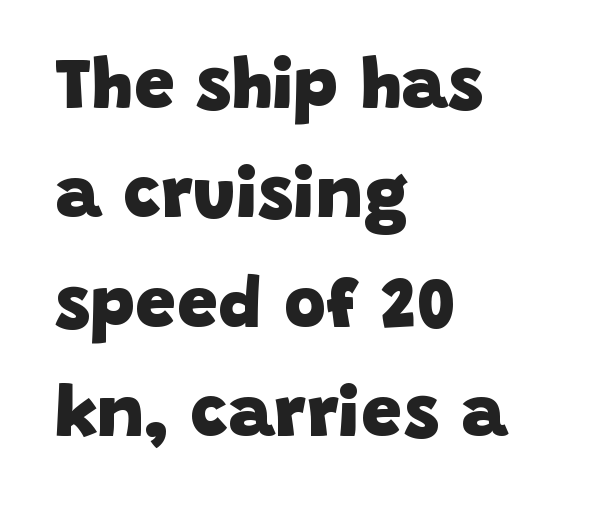
What's the leading like? Ordinary, nothing unusual. The paragraph shown leans on its left margin. This sample uses a sans-serif face. The characters look thick and weighty, a clear bold. What stands out about the letter spacing? Nothing — it is the standard amount. Character widths vary here, with narrow letters taking less room than wide ones.
